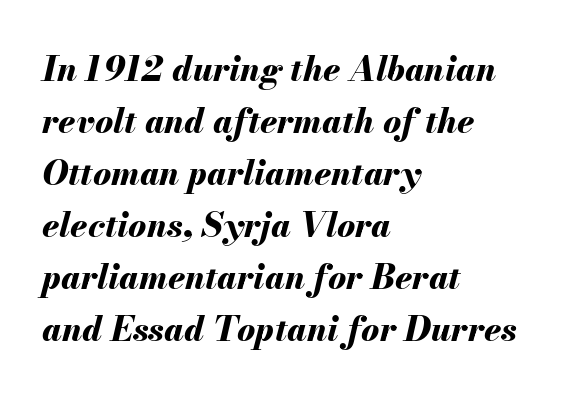
{"italic": "yes", "lean": "right", "slant_degrees": 13, "bold": "yes", "weight": "bold", "width": "normal", "stroke_contrast": "medium", "x_height": "small", "monospaced": "no", "underline": "no", "align": "left", "line_spacing": "normal", "line_spacing_ratio": 1.53, "letter_spacing": "normal", "letter_spacing_em": 0.0, "glyph_px": 34}
